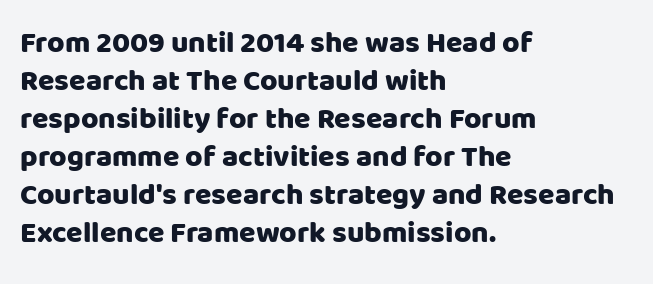
Q: Is the text italic (slanted)? A: No, it is upright.
Q: Is the typeface a serif or a sans-serif typeface? A: Sans-serif.
Q: Is the text underlined? A: No.
Q: How is the paragraph aligned? A: Left-aligned.
Q: Is the spacing between letters normal or unusually wide? A: Normal.
Q: Is the spacing between lines tight, normal or loose? A: Normal.
Q: Width (condensed, normal, or wide)? A: Normal.
Q: Stroke contrast? A: Low.
Q: x-height? A: Large.
Q: Monospaced? A: No.
